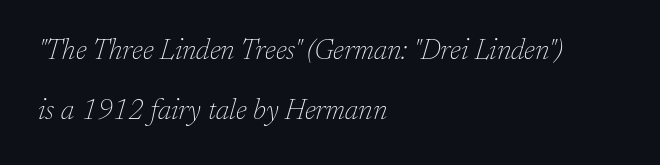
Note the varied advance widths — an 'i' is clearly narrower than an 'm'. The font's italic variant was chosen for this text. Caption: face not bold, strokes unweighted. Notice how the passage keeps a crisp vertical edge on the left only. You could call the tracking neutral — neither tight nor loose.
